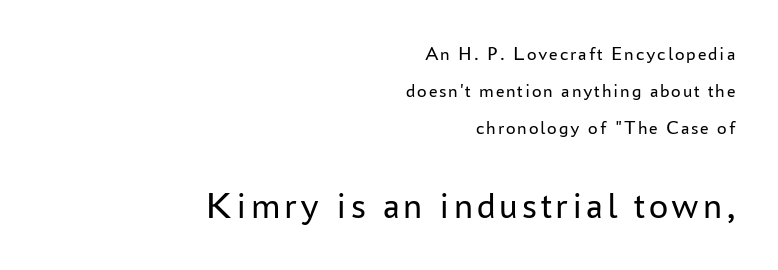
Q: Is the text bold? A: No.
Q: Is the text italic (slanted)? A: No, it is upright.
Q: Is the typeface a serif or a sans-serif typeface? A: Sans-serif.
Q: Is the text underlined? A: No.
Q: How is the paragraph aligned? A: Right-aligned.
Q: Is the spacing between lines tight, normal or loose? A: Loose.
Q: Which block of text is set in a larger size, the first (top) or the second (bottom)? A: The second (bottom) one.
Q: Width (condensed, normal, or wide)? A: Normal.
Q: Stroke contrast? A: Low.
Q: x-height? A: Medium.
Q: Monospaced? A: No.
